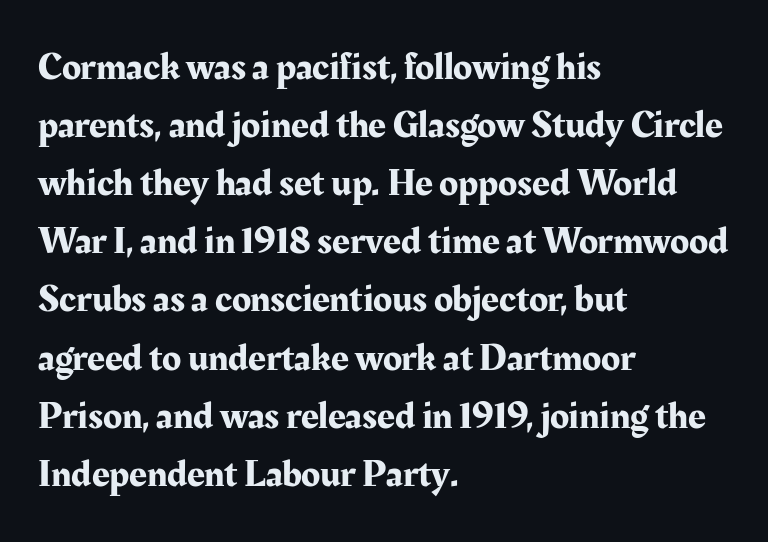
The ragged edge is on the right, which tells us the setting is flush left. Normally led — the rows are evenly, conventionally spaced. The specimen omits any rule beneath the text block's lines. Caption: standard tracking, unaltered. Character widths vary here, with narrow letters taking less room than wide ones. The font family rendered here belongs to the serif group.
